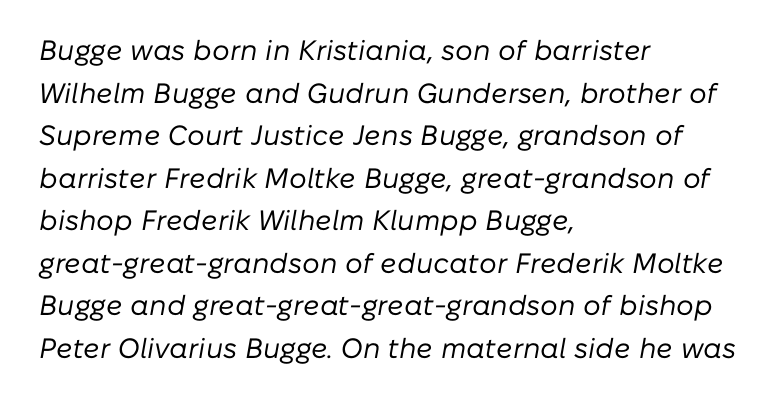
{"italic": "yes", "lean": "right", "slant_degrees": 10, "bold": "no", "weight": "regular", "width": "normal", "stroke_contrast": "low", "x_height": "medium", "monospaced": "no", "underline": "no", "align": "left", "line_spacing": "normal", "line_spacing_ratio": 1.52, "letter_spacing": "normal", "letter_spacing_em": 0.0, "glyph_px": 28}
